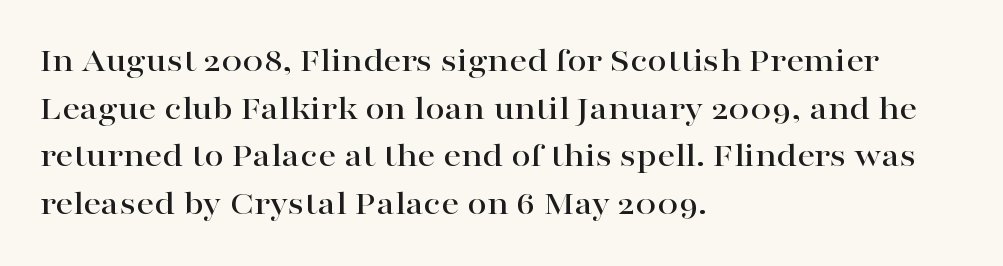
{"serif": "yes", "italic": "no", "width": "wide", "stroke_contrast": "high", "x_height": "medium", "monospaced": "no", "underline": "no", "align": "left", "line_spacing": "normal", "line_spacing_ratio": 1.36, "letter_spacing": "normal", "letter_spacing_em": 0.0, "glyph_px": 35}
